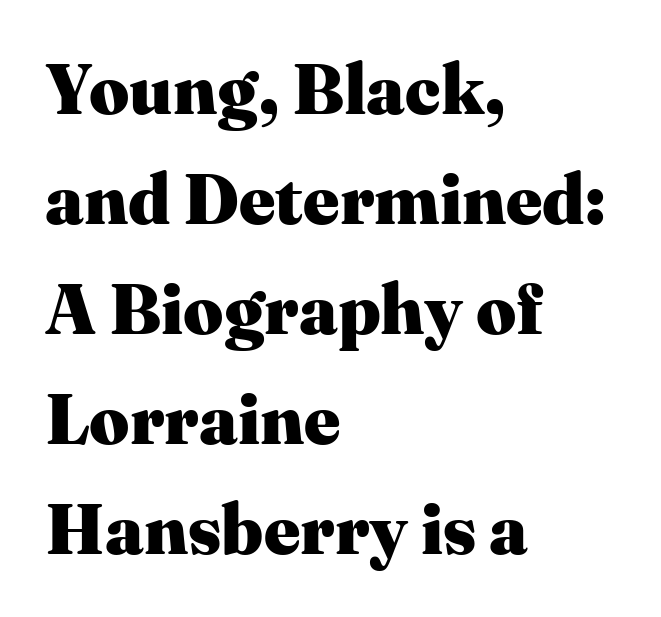
Does extra space separate the letters? No, they use regular spacing. These lines are rendered in a variable-pitch font. Horizontal bands of white between lines are of average thickness. Is this a sans? No — the strokes have serifs. These lines stack with their left ends in a neat column.
